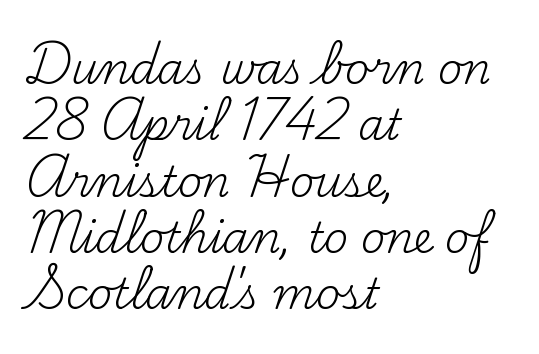
Q: Is the text bold? A: No.
Q: Is the text italic (slanted)? A: Yes.
Q: Is the typeface a serif or a sans-serif typeface? A: Serif.
Q: Is the text underlined? A: No.
Q: How is the paragraph aligned? A: Left-aligned.
Q: Is the spacing between letters normal or unusually wide? A: Normal.
Q: Is the spacing between lines tight, normal or loose? A: Normal.
Q: Width (condensed, normal, or wide)? A: Normal.
Q: Stroke contrast? A: Medium.
Q: x-height? A: Small.
Q: Monospaced? A: No.
